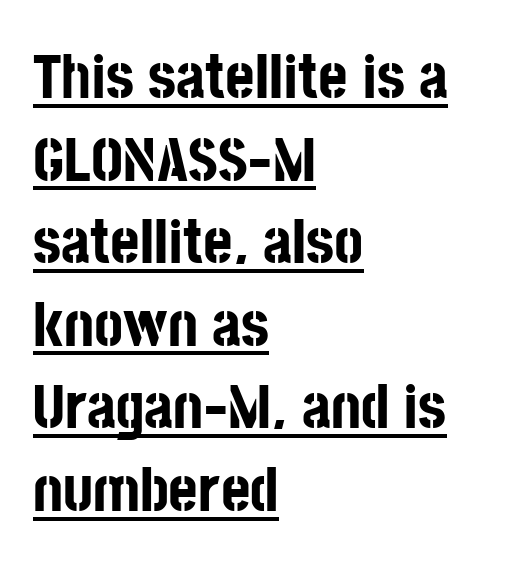
{"serif": "no", "italic": "no", "bold": "yes", "weight": "bold", "width": "condensed", "stroke_contrast": "low", "x_height": "large", "monospaced": "no", "underline": "yes", "align": "left", "line_spacing": "normal", "line_spacing_ratio": 1.31, "letter_spacing": "normal", "letter_spacing_em": 0.0, "glyph_px": 63}
